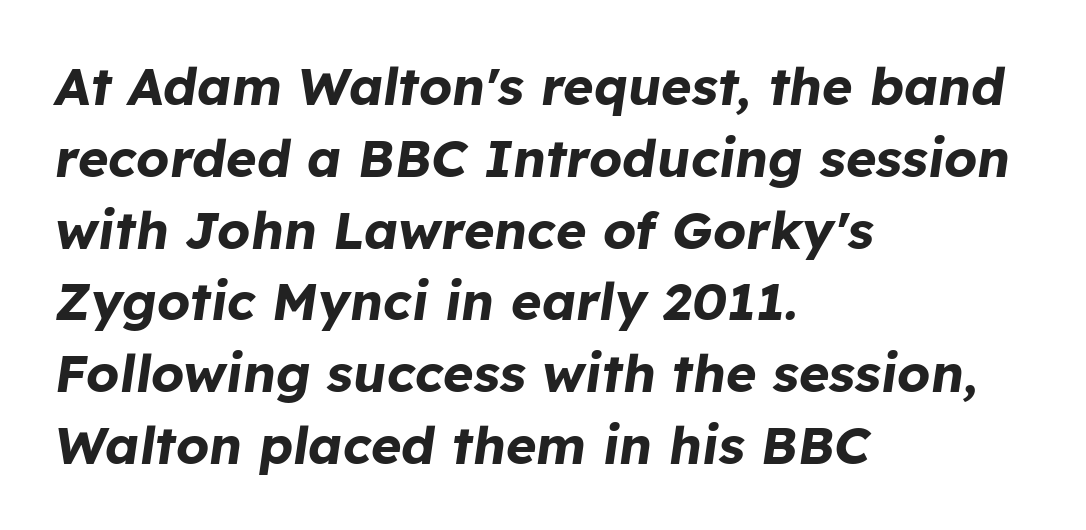
{"italic": "yes", "lean": "right", "slant_degrees": 8, "bold": "yes", "weight": "bold", "width": "normal", "stroke_contrast": "low", "x_height": "medium", "monospaced": "no", "underline": "no", "align": "left", "line_spacing": "normal", "line_spacing_ratio": 1.38, "letter_spacing": "normal", "letter_spacing_em": 0.0, "glyph_px": 52}
